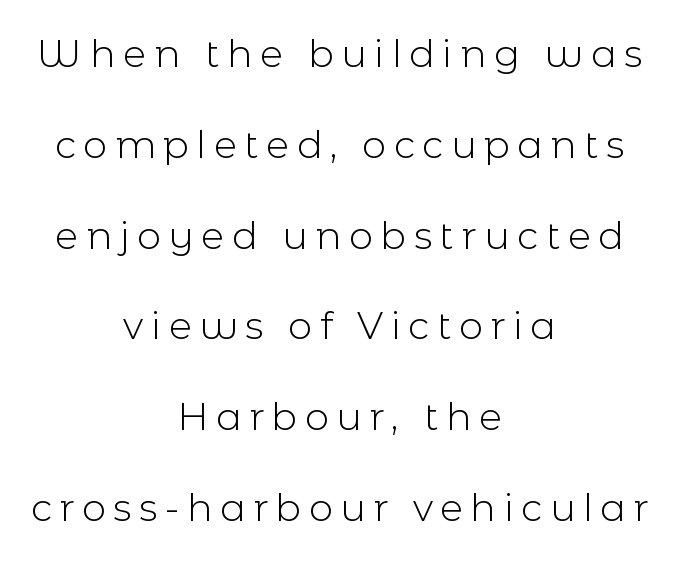
Q: Is the text bold? A: No.
Q: Is the text italic (slanted)? A: No, it is upright.
Q: Is the typeface a serif or a sans-serif typeface? A: Sans-serif.
Q: Is the text underlined? A: No.
Q: How is the paragraph aligned? A: Centered.
Q: Is the spacing between letters normal or unusually wide? A: Unusually wide.
Q: Is the spacing between lines tight, normal or loose? A: Loose.
Q: Width (condensed, normal, or wide)? A: Normal.
Q: x-height? A: Medium.
Q: Monospaced? A: No.
